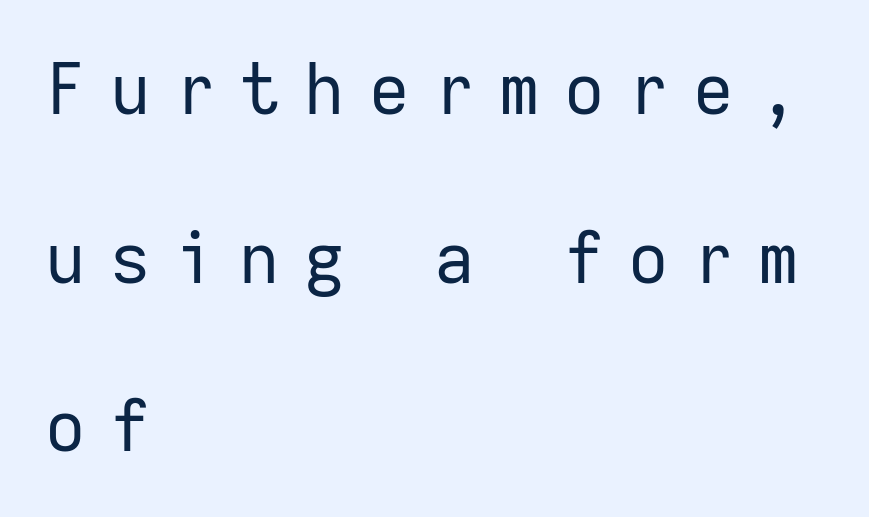
Is this a sans? Yes — the strokes have no serifs. The block of text is sparse from top to bottom, with ample space between rows. Every character here occupies the same horizontal width, giving the sample a typewriter-like rhythm. The strokes are not fattened; the text isn't bold.
